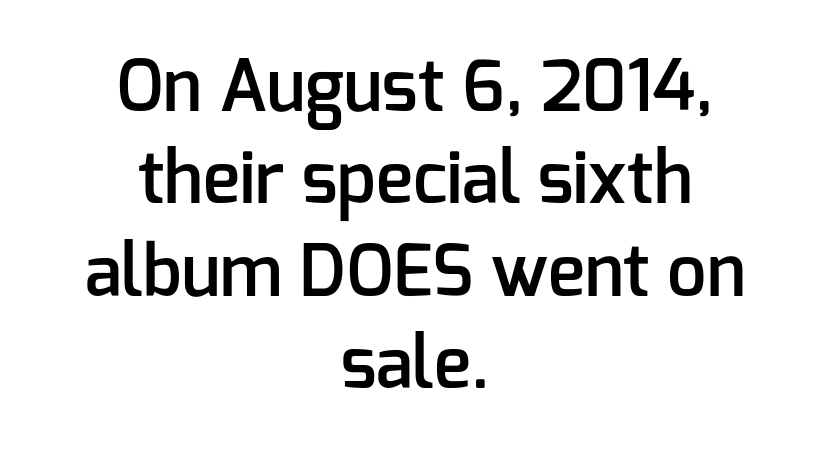
Q: Is the text bold? A: Semi-bold.
Q: Is the text italic (slanted)? A: No, it is upright.
Q: Is the typeface a serif or a sans-serif typeface? A: Sans-serif.
Q: Is the text underlined? A: No.
Q: How is the paragraph aligned? A: Centered.
Q: Is the spacing between letters normal or unusually wide? A: Normal.
Q: Is the spacing between lines tight, normal or loose? A: Normal.
Q: Width (condensed, normal, or wide)? A: Normal.
Q: Stroke contrast? A: Low.
Q: x-height? A: Medium.
Q: Monospaced? A: No.
